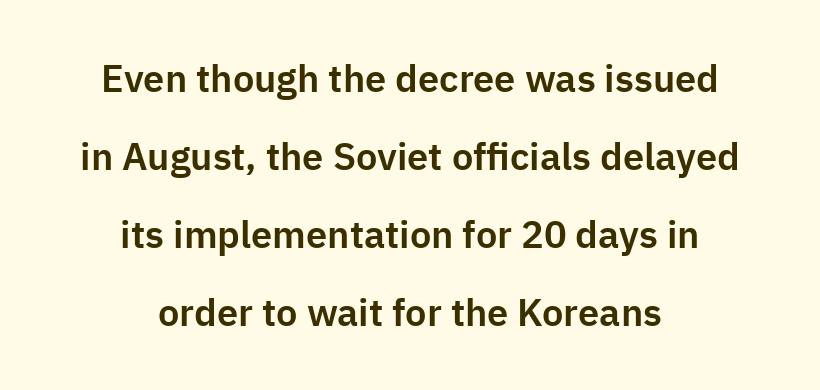
{"serif": "no", "italic": "no", "width": "normal", "stroke_contrast": "low", "x_height": "medium", "monospaced": "no", "underline": "no", "align": "center", "line_spacing": "loose", "line_spacing_ratio": 2.05, "letter_spacing": "normal", "letter_spacing_em": 0.0, "glyph_px": 38}
